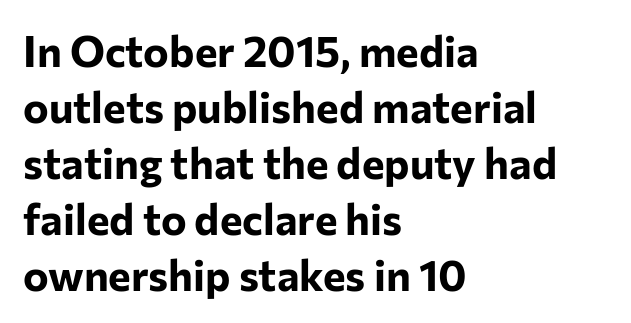
Nobody touched the tracking dial on this one. This is roman type, the default non-slanted kind. The vertical gap from one line to the next is medium. The passage is arranged the way most books set body copy — flush left. This sample has the flowing, uneven cadence of proportional lettering. What kind of face is this? One without serifs — a sans.
